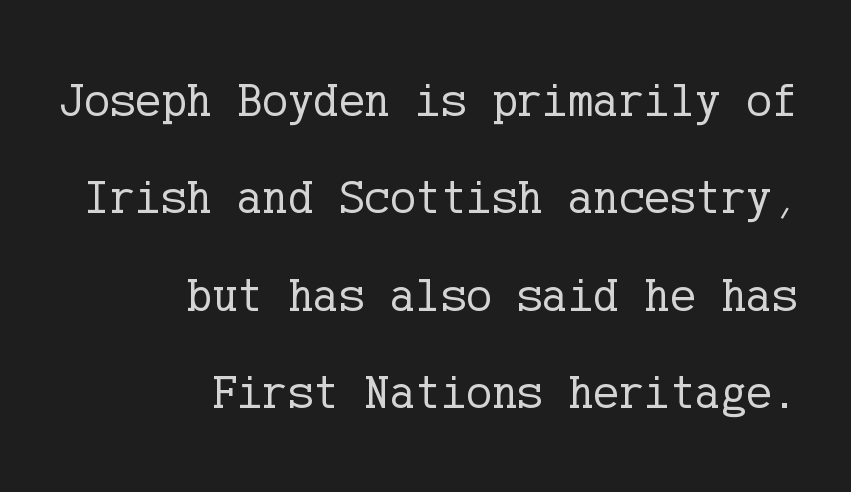
{"serif": "yes", "italic": "no", "bold": "no", "weight": "regular", "width": "normal", "stroke_contrast": "low", "x_height": "medium", "underline": "no", "align": "right", "line_spacing": "loose", "line_spacing_ratio": 2.03, "letter_spacing": "normal", "letter_spacing_em": 0.0, "glyph_px": 48}
